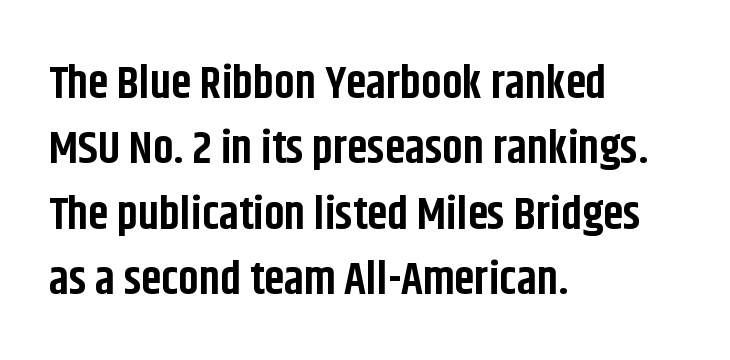
{"serif": "no", "italic": "no", "bold": "yes", "weight": "bold", "width": "condensed", "stroke_contrast": "low", "x_height": "large", "monospaced": "no", "underline": "no", "align": "left", "line_spacing": "normal", "line_spacing_ratio": 1.42, "letter_spacing": "normal", "letter_spacing_em": 0.0, "glyph_px": 46}
